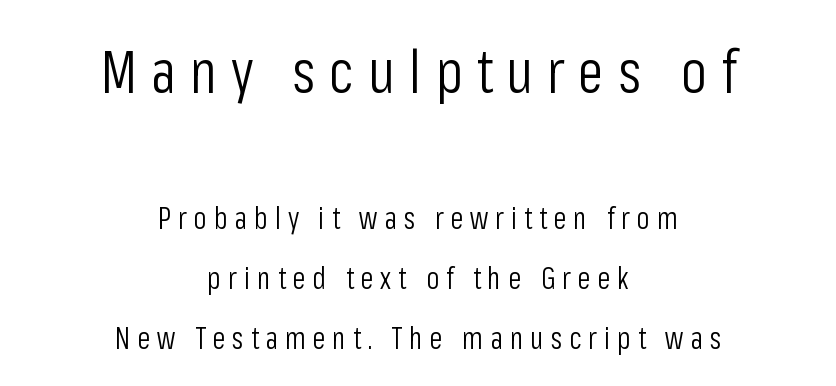
Q: Is the text bold? A: No.
Q: Is the text italic (slanted)? A: No, it is upright.
Q: Is the typeface a serif or a sans-serif typeface? A: Sans-serif.
Q: Is the text underlined? A: No.
Q: How is the paragraph aligned? A: Centered.
Q: Is the spacing between letters normal or unusually wide? A: Unusually wide.
Q: Is the spacing between lines tight, normal or loose? A: Loose.
Q: Which block of text is set in a larger size, the first (top) or the second (bottom)? A: The first (top) one.
Q: Width (condensed, normal, or wide)? A: Condensed.
Q: Stroke contrast? A: Low.
Q: x-height? A: Medium.
Q: Monospaced? A: No.
